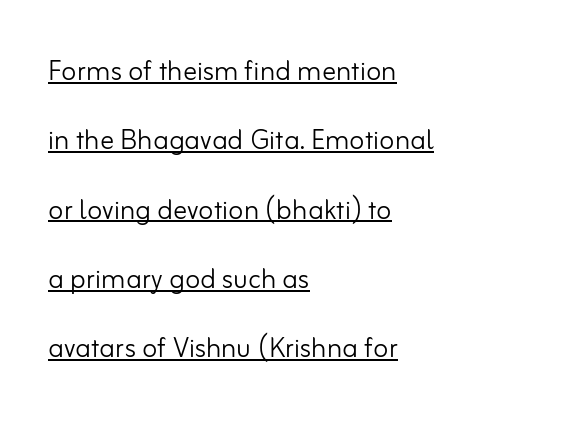
{"serif": "no", "italic": "no", "bold": "no", "weight": "light", "width": "normal", "stroke_contrast": "low", "x_height": "small", "monospaced": "no", "underline": "yes", "align": "left", "line_spacing": "loose", "line_spacing_ratio": 1.98, "letter_spacing": "normal", "letter_spacing_em": 0.0, "glyph_px": 35}
